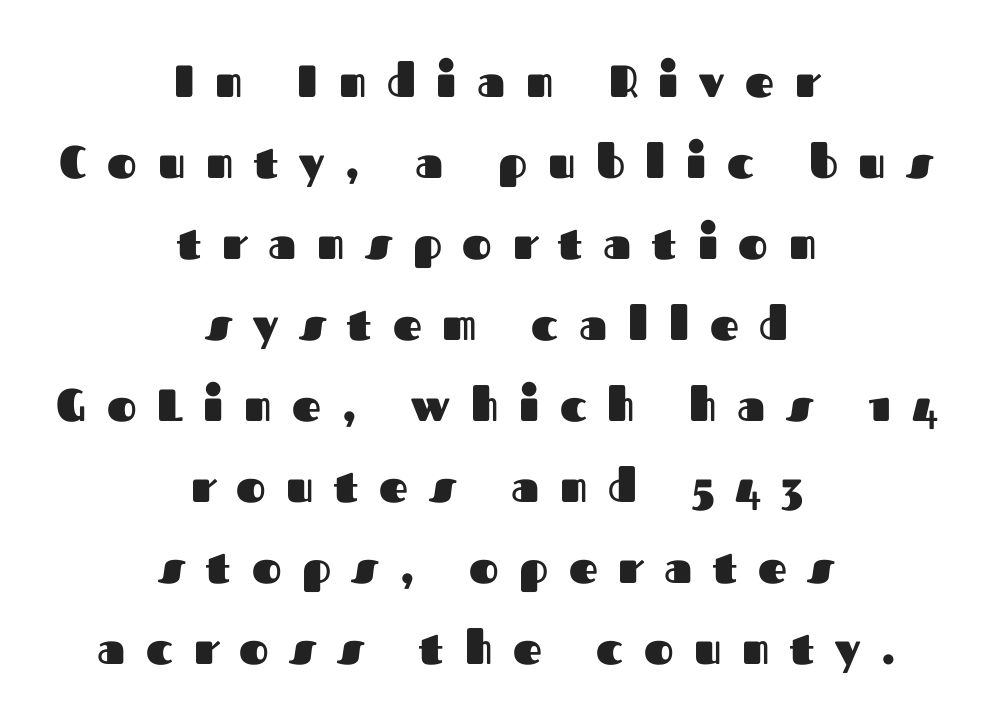
{"serif": "no", "italic": "no", "bold": "yes", "weight": "heavy", "width": "normal", "stroke_contrast": "medium", "x_height": "medium", "monospaced": "no", "underline": "no", "align": "center", "line_spacing_ratio": 1.8, "letter_spacing": "wide", "letter_spacing_em": 0.46, "glyph_px": 45}
